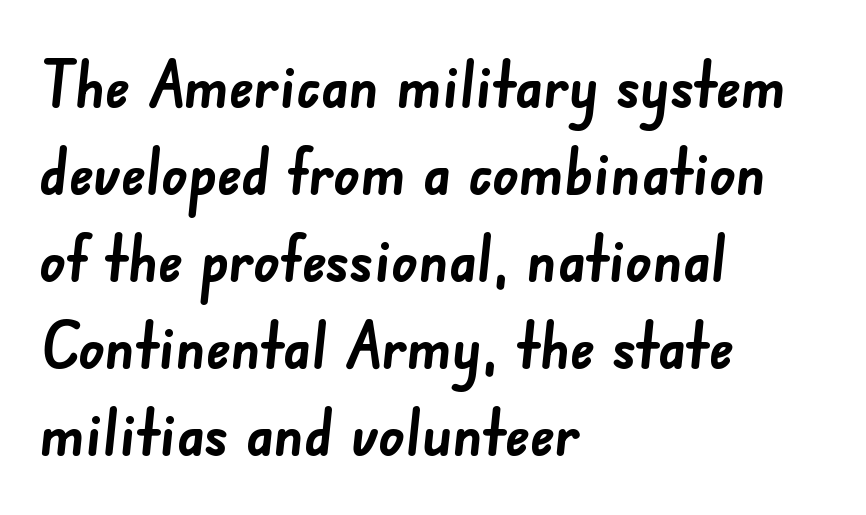
The image shows 64 px semibold sans-serif type; set left-aligned, normal line spacing (1.36x), normal letter spacing, not underlined; low stroke contrast and a small x-height.
